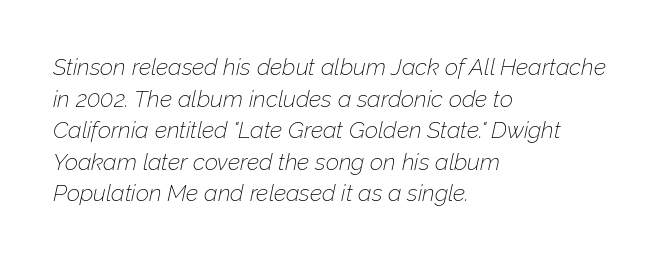
One-word summary of the alignment: left. This is oblique type, the kind used for emphasis or titles. The foot of each line stays bare and open. No extra tracking has been applied to these lines. Stem width sits at or under what a default text font uses. How would I describe the line gaps? Plain and ordinary.
